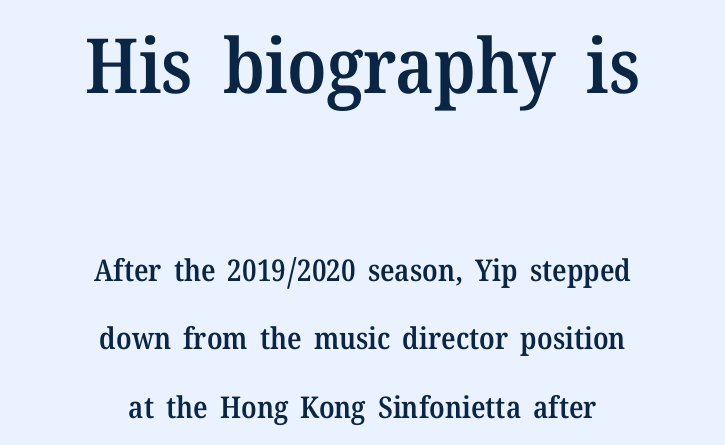
One-word summary of the alignment: center. Emphasis by weight is partial: semibold. You could not count columns in this text — the font is proportionally spaced. Block one is the big one; block two sits smaller underneath.
